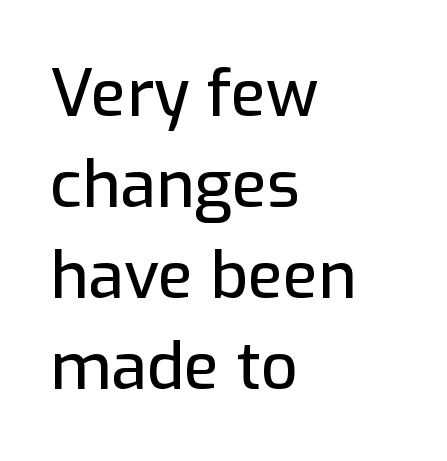
The image shows 65 px sans-serif type, upright; set left-aligned, normal line spacing (1.4x), normal letter spacing, not underlined; low stroke contrast and a medium x-height.
